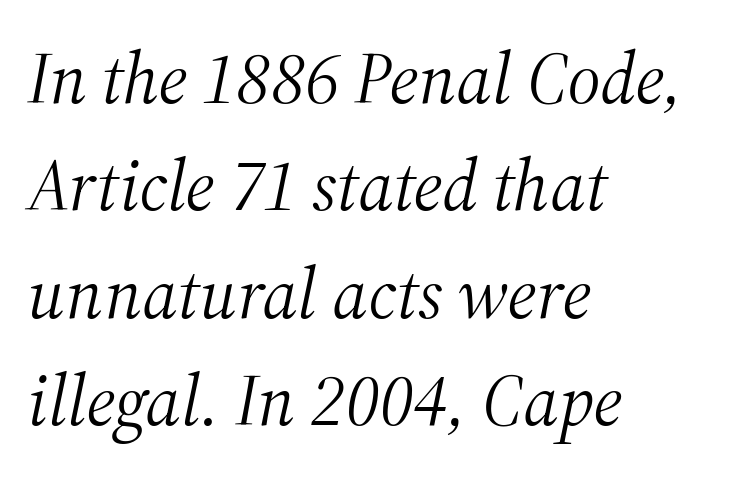
Q: Is the text bold? A: No.
Q: Is the text italic (slanted)? A: Yes, it leans right by about 12 degrees.
Q: Is the typeface a serif or a sans-serif typeface? A: Serif.
Q: Is the text underlined? A: No.
Q: How is the paragraph aligned? A: Left-aligned.
Q: Is the spacing between letters normal or unusually wide? A: Normal.
Q: Is the spacing between lines tight, normal or loose? A: Normal.
Q: Width (condensed, normal, or wide)? A: Normal.
Q: Stroke contrast? A: Medium.
Q: x-height? A: Medium.
Q: Monospaced? A: No.
